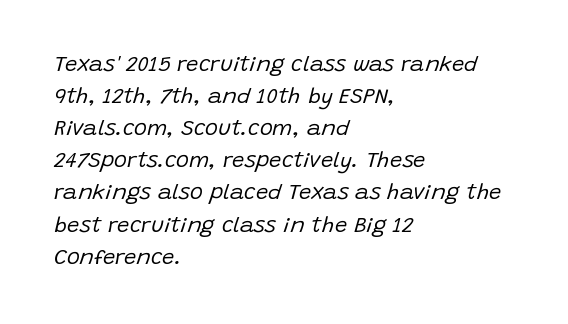
Line spacing here is normal. Honestly, there is no underline to notice here at all. The rendering applies a slant to the glyphs. Short and long lines alike share a common starting point at left. The letterforms sit at book weight or below.
